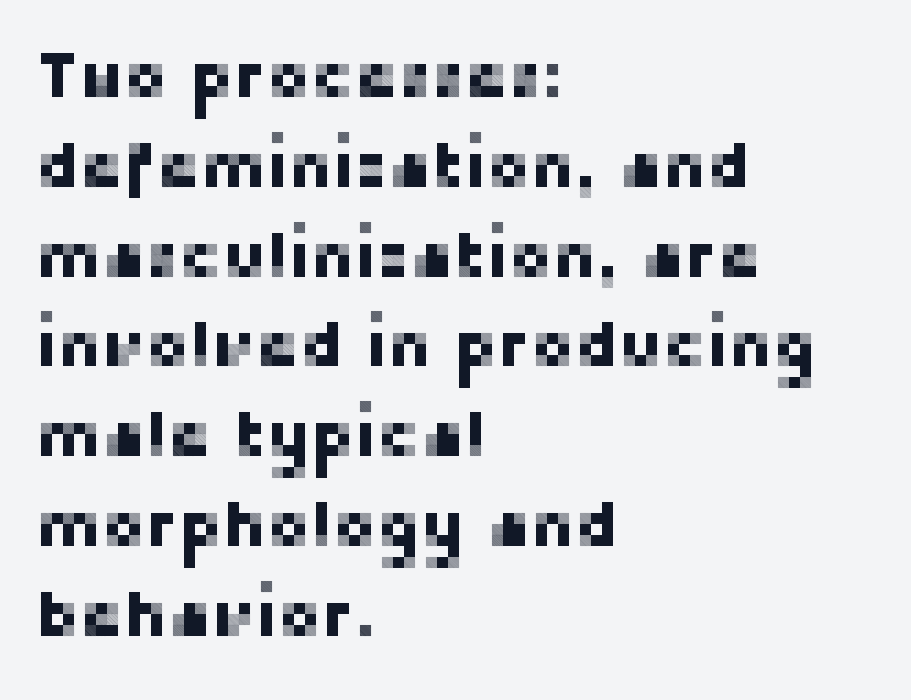
Q: Is the text italic (slanted)? A: No, it is upright.
Q: Is the typeface a serif or a sans-serif typeface? A: Sans-serif.
Q: Is the text underlined? A: No.
Q: How is the paragraph aligned? A: Left-aligned.
Q: Is the spacing between letters normal or unusually wide? A: Normal.
Q: Is the spacing between lines tight, normal or loose? A: Normal.
Q: Width (condensed, normal, or wide)? A: Normal.
Q: Stroke contrast? A: Low.
Q: x-height? A: Medium.
Q: Monospaced? A: No.
